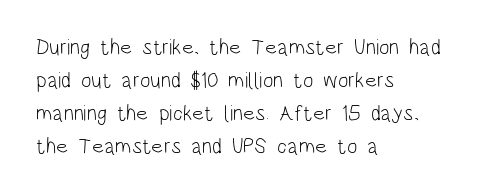
Q: Is the text bold? A: No.
Q: Is the text italic (slanted)? A: No, it is upright.
Q: Is the text underlined? A: No.
Q: How is the paragraph aligned? A: Left-aligned.
Q: Is the spacing between letters normal or unusually wide? A: Normal.
Q: Is the spacing between lines tight, normal or loose? A: Normal.
